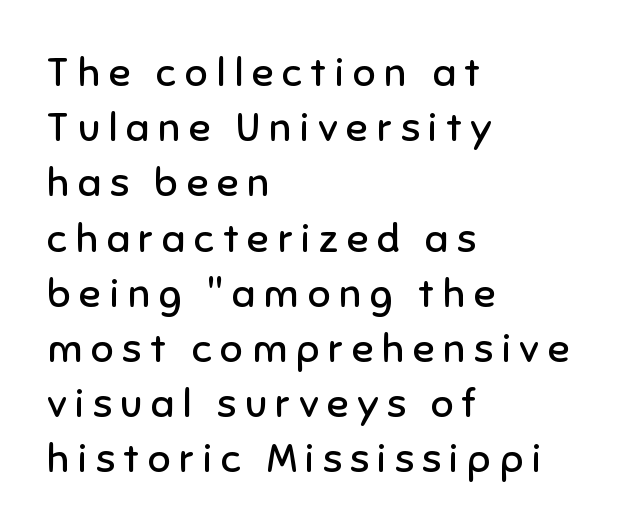
Q: Is the text bold? A: No.
Q: Is the text italic (slanted)? A: No, it is upright.
Q: Is the typeface a serif or a sans-serif typeface? A: Sans-serif.
Q: Is the text underlined? A: No.
Q: How is the paragraph aligned? A: Left-aligned.
Q: Is the spacing between letters normal or unusually wide? A: Unusually wide.
Q: Is the spacing between lines tight, normal or loose? A: Normal.
Q: Width (condensed, normal, or wide)? A: Normal.
Q: Stroke contrast? A: Low.
Q: x-height? A: Medium.
Q: Monospaced? A: No.
